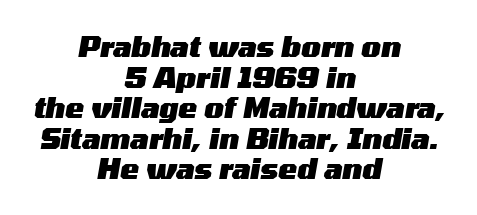
{"italic": "yes", "lean": "right", "slant_degrees": 10, "bold": "yes", "weight": "heavy", "width": "wide", "stroke_contrast": "medium", "x_height": "medium", "monospaced": "no", "underline": "no", "align": "center", "line_spacing": "tight", "line_spacing_ratio": 1.09, "letter_spacing": "normal", "letter_spacing_em": 0.0, "glyph_px": 28}
